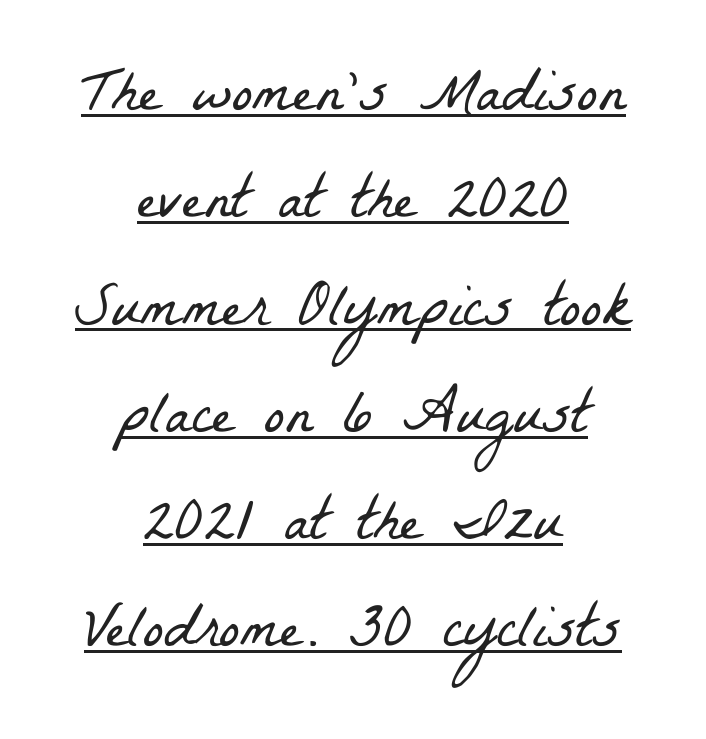
The image shows 62 px light, condensed serif type; set centered, line spacing 1.73x, normal letter spacing, underlined; low stroke contrast and a medium x-height.
